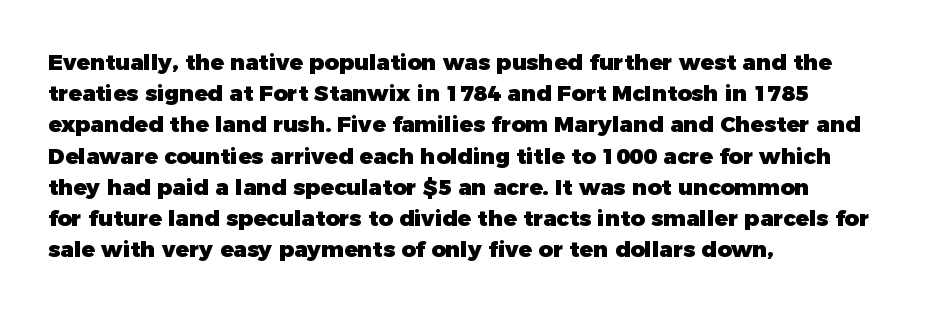
The image shows 22 px bold type, upright; set left-aligned, normal line spacing (1.42x), normal letter spacing, not underlined.
